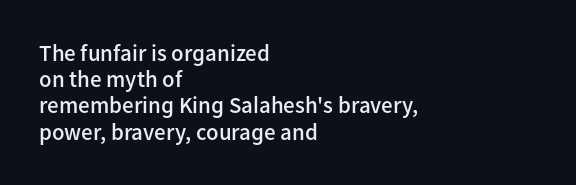
The image shows 23 px text type, upright; set left-aligned, tight line spacing (1.14x), normal letter spacing, not underlined.
